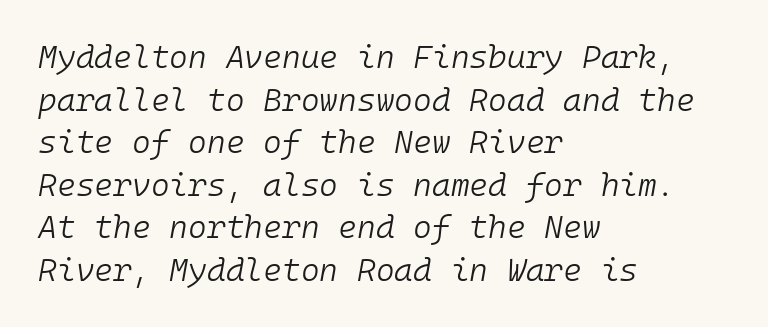
{"italic": "yes", "lean": "right", "slant_degrees": 10, "bold": "no", "weight": "light", "width": "normal", "stroke_contrast": "low", "x_height": "medium", "monospaced": "yes", "underline": "no", "align": "left", "line_spacing": "normal", "line_spacing_ratio": 1.33, "letter_spacing": "normal", "letter_spacing_em": 0.0, "glyph_px": 32}
